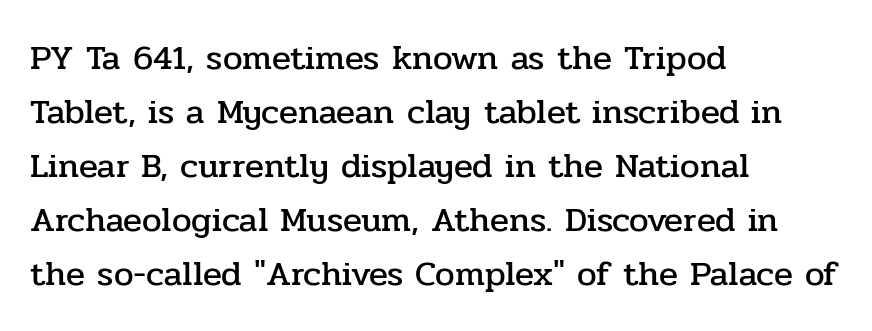
{"serif": "yes", "italic": "no", "width": "normal", "stroke_contrast": "low", "x_height": "medium", "monospaced": "no", "underline": "no", "align": "left", "line_spacing": "normal", "line_spacing_ratio": 1.54, "letter_spacing": "normal", "letter_spacing_em": 0.0, "glyph_px": 35}
